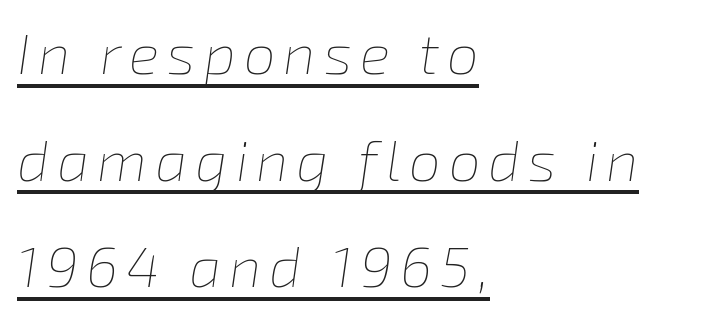
{"italic": "yes", "lean": "right", "slant_degrees": 8, "bold": "no", "weight": "thin", "width": "normal", "stroke_contrast": "low", "x_height": "medium", "monospaced": "no", "underline": "yes", "align": "left", "line_spacing_ratio": 1.87, "glyph_px": 57}
